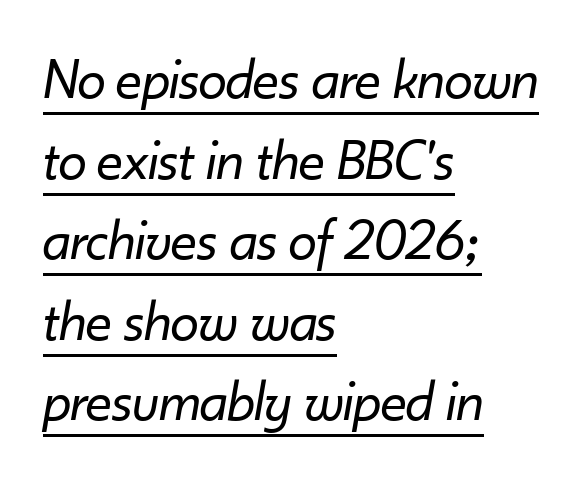
{"italic": "yes", "lean": "right", "slant_degrees": 10, "bold": "no", "weight": "regular", "width": "normal", "stroke_contrast": "low", "x_height": "small", "monospaced": "no", "underline": "yes", "align": "left", "line_spacing": "normal", "line_spacing_ratio": 1.39, "letter_spacing": "normal", "letter_spacing_em": 0.0, "glyph_px": 58}
